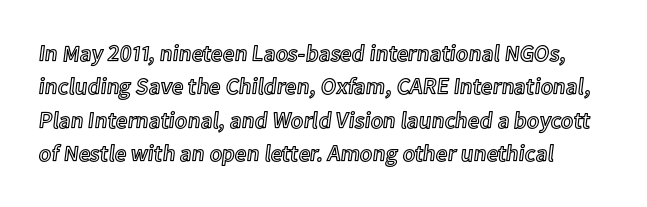
Letter spacing: default. Rows of type keep a routine distance in the vertical direction. Descenders are the only things crossing below the line.
